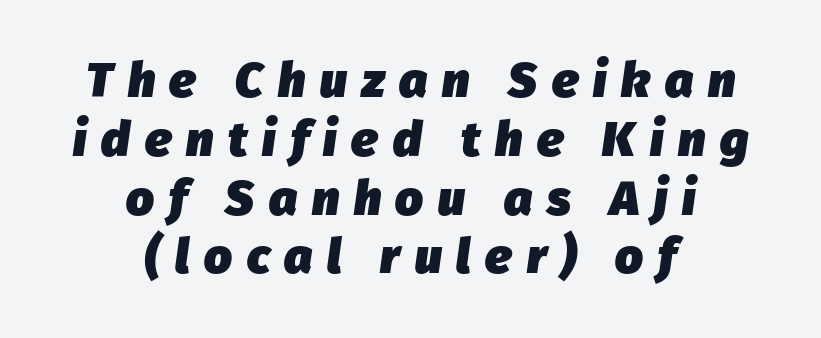
{"italic": "yes", "lean": "right", "slant_degrees": 8, "bold": "yes", "weight": "heavy", "width": "normal", "stroke_contrast": "low", "x_height": "medium", "monospaced": "no", "underline": "no", "align": "center", "line_spacing_ratio": 1.2, "letter_spacing": "wide", "letter_spacing_em": 0.3, "glyph_px": 49}
